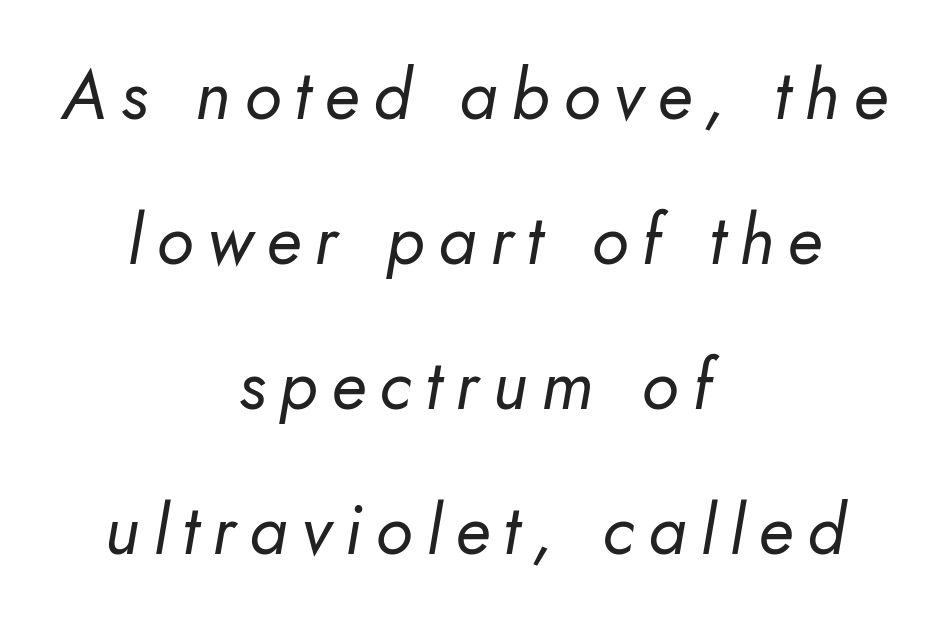
Q: Is the text bold? A: No.
Q: Is the text italic (slanted)? A: Yes, it leans right by about 10 degrees.
Q: Is the text underlined? A: No.
Q: How is the paragraph aligned? A: Centered.
Q: Is the spacing between letters normal or unusually wide? A: Unusually wide.
Q: Is the spacing between lines tight, normal or loose? A: Loose.
Q: Width (condensed, normal, or wide)? A: Normal.
Q: Stroke contrast? A: Low.
Q: x-height? A: Small.
Q: Monospaced? A: No.
